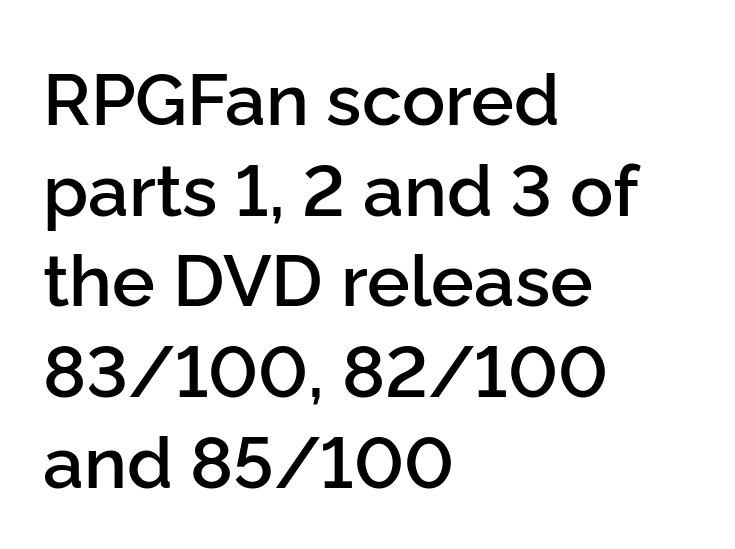
Q: Is the text bold? A: Semi-bold.
Q: Is the text italic (slanted)? A: No, it is upright.
Q: Is the typeface a serif or a sans-serif typeface? A: Sans-serif.
Q: Is the text underlined? A: No.
Q: How is the paragraph aligned? A: Left-aligned.
Q: Is the spacing between letters normal or unusually wide? A: Normal.
Q: Is the spacing between lines tight, normal or loose? A: Normal.
Q: Width (condensed, normal, or wide)? A: Normal.
Q: Stroke contrast? A: Low.
Q: x-height? A: Medium.
Q: Monospaced? A: No.
